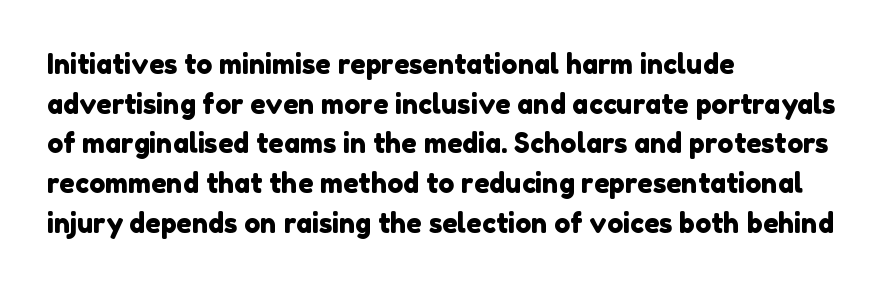
Q: Is the text underlined? A: No.
Q: How is the paragraph aligned? A: Left-aligned.
Q: Is the spacing between letters normal or unusually wide? A: Normal.
Q: Is the spacing between lines tight, normal or loose? A: Normal.
